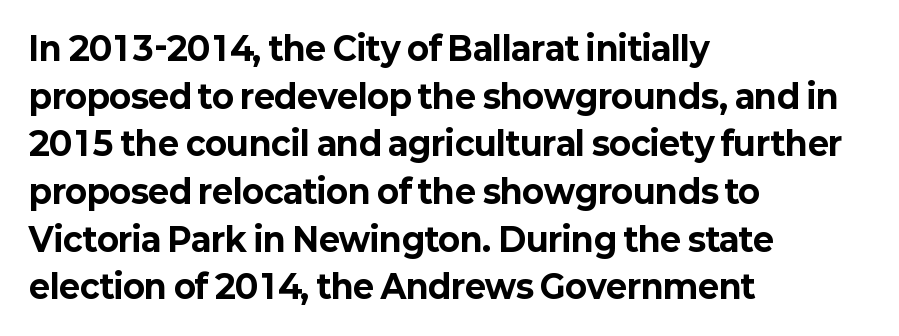
Q: Is the text bold? A: Yes.
Q: Is the text italic (slanted)? A: No, it is upright.
Q: Is the typeface a serif or a sans-serif typeface? A: Sans-serif.
Q: Is the text underlined? A: No.
Q: How is the paragraph aligned? A: Left-aligned.
Q: Is the spacing between letters normal or unusually wide? A: Normal.
Q: Is the spacing between lines tight, normal or loose? A: Normal.
Q: Width (condensed, normal, or wide)? A: Normal.
Q: Stroke contrast? A: Low.
Q: x-height? A: Medium.
Q: Monospaced? A: No.
